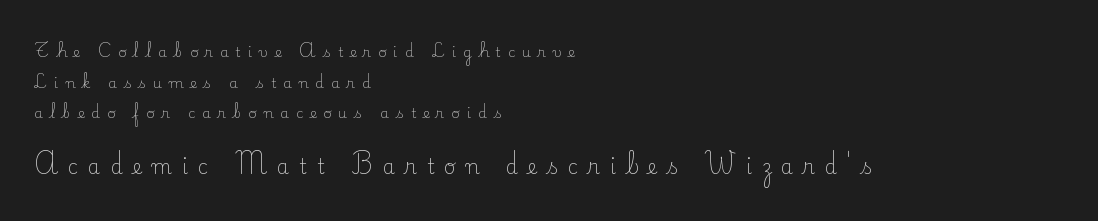
{"italic": "no", "bold": "no", "underline": "no", "align": "left", "line_spacing": "loose", "line_spacing_ratio": 2.18, "letter_spacing": "wide", "letter_spacing_em": 0.5, "larger_block": "second", "size_ratio": 1.43, "glyph_px": 20}
